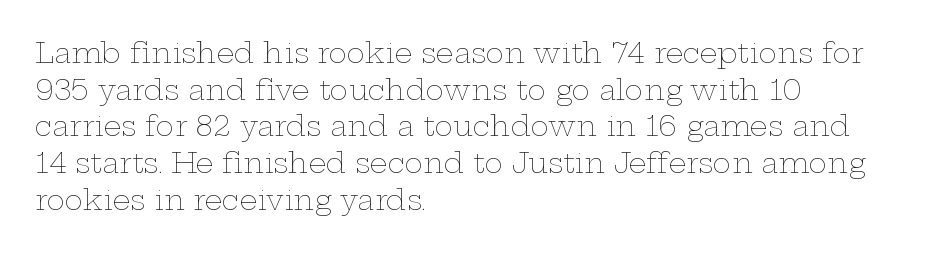
Q: Is the text bold? A: No.
Q: Is the text italic (slanted)? A: No, it is upright.
Q: Is the text underlined? A: No.
Q: How is the paragraph aligned? A: Left-aligned.
Q: Is the spacing between letters normal or unusually wide? A: Normal.
Q: Is the spacing between lines tight, normal or loose? A: Normal.
Q: Width (condensed, normal, or wide)? A: Wide.
Q: Stroke contrast? A: Low.
Q: x-height? A: Medium.
Q: Monospaced? A: No.
